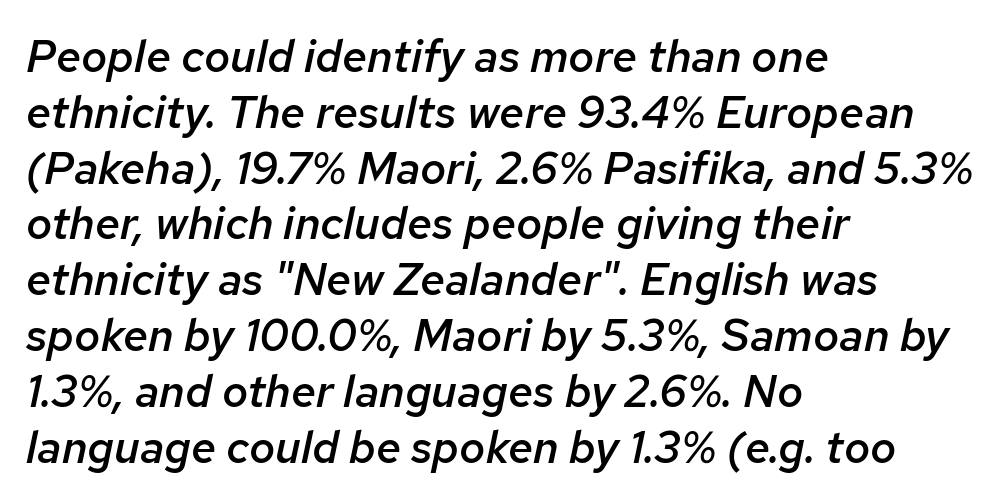
Q: Is the text bold? A: Semi-bold.
Q: Is the text italic (slanted)? A: Yes, it leans right by about 12 degrees.
Q: Is the text underlined? A: No.
Q: How is the paragraph aligned? A: Left-aligned.
Q: Is the spacing between letters normal or unusually wide? A: Normal.
Q: Width (condensed, normal, or wide)? A: Normal.
Q: Stroke contrast? A: Low.
Q: x-height? A: Medium.
Q: Monospaced? A: No.
